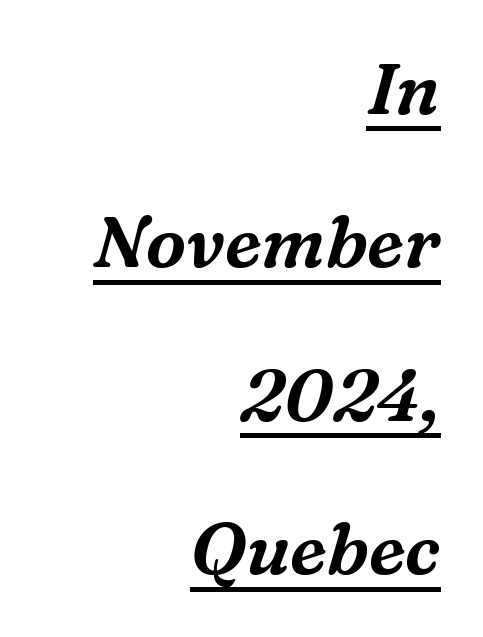
{"serif": "yes", "italic": "yes", "lean": "right", "slant_degrees": 16, "width": "normal", "stroke_contrast": "medium", "x_height": "medium", "monospaced": "no", "underline": "yes", "align": "right", "line_spacing": "loose", "line_spacing_ratio": 2.13, "letter_spacing": "normal", "letter_spacing_em": 0.0, "glyph_px": 72}
